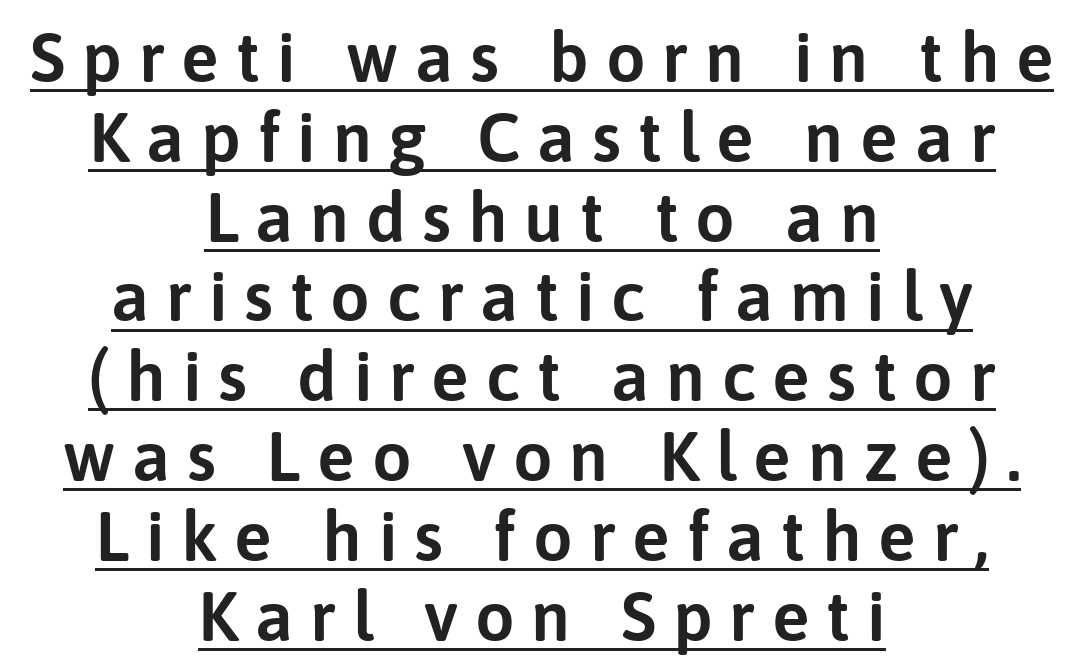
The image shows 70 px sans-serif type, upright; set centered, tight line spacing (1.14x), unusually wide letter spacing (+0.24 em), underlined; low stroke contrast and a medium x-height.
